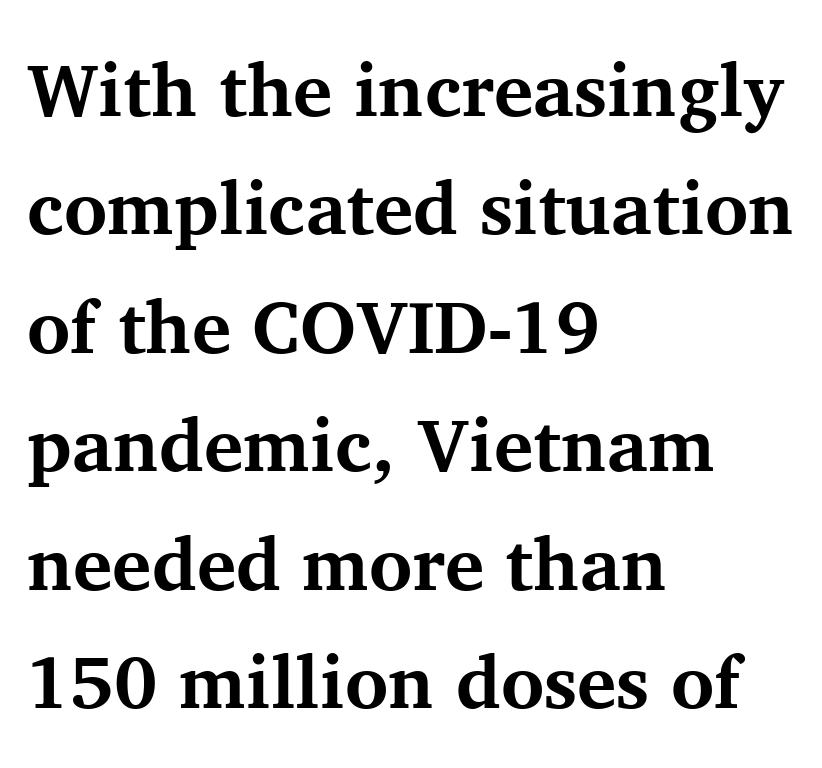
{"serif": "yes", "italic": "no", "bold": "yes", "weight": "bold", "width": "normal", "stroke_contrast": "medium", "x_height": "medium", "monospaced": "no", "underline": "no", "align": "left", "line_spacing": "normal", "line_spacing_ratio": 1.6, "letter_spacing": "normal", "letter_spacing_em": 0.0, "glyph_px": 74}
